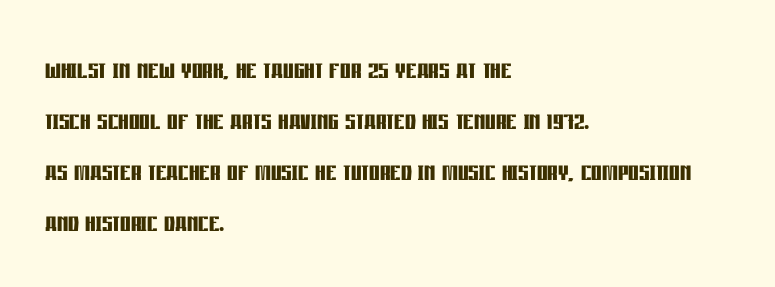
Q: Is the text bold? A: Yes.
Q: Is the text italic (slanted)? A: No, it is upright.
Q: Is the typeface a serif or a sans-serif typeface? A: Sans-serif.
Q: Is the text underlined? A: No.
Q: How is the paragraph aligned? A: Left-aligned.
Q: Is the spacing between letters normal or unusually wide? A: Normal.
Q: Is the spacing between lines tight, normal or loose? A: Normal.
Q: Width (condensed, normal, or wide)? A: Condensed.
Q: Stroke contrast? A: Low.
Q: x-height? A: Large.
Q: Monospaced? A: No.
